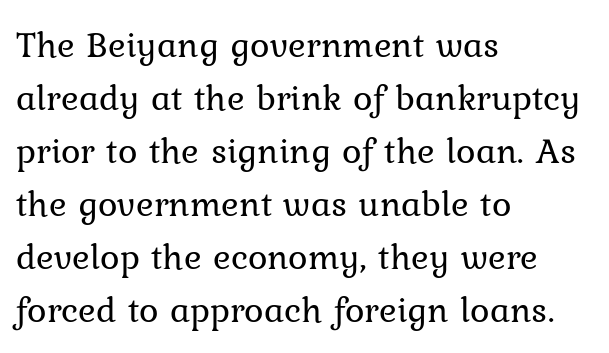
The image shows 37 px regular-weight serif type, upright; set left-aligned, normal line spacing (1.43x), normal letter spacing, not underlined; low stroke contrast and a medium x-height.
